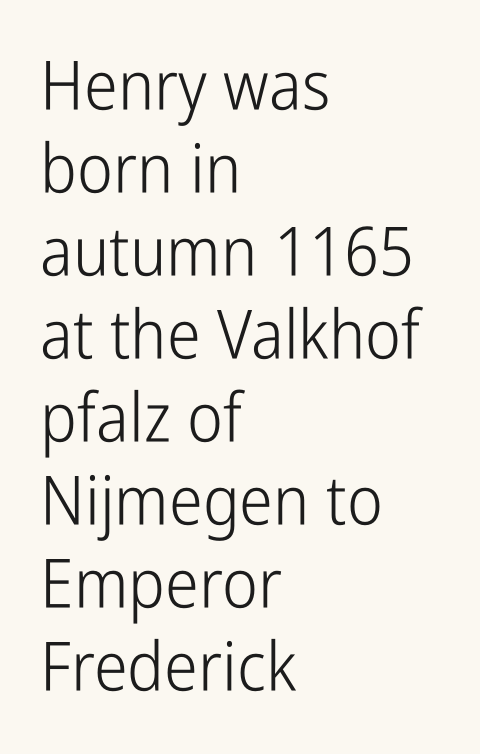
Q: Is the text bold? A: No.
Q: Is the text italic (slanted)? A: No, it is upright.
Q: Is the typeface a serif or a sans-serif typeface? A: Sans-serif.
Q: Is the text underlined? A: No.
Q: How is the paragraph aligned? A: Left-aligned.
Q: Is the spacing between letters normal or unusually wide? A: Normal.
Q: Width (condensed, normal, or wide)? A: Condensed.
Q: Stroke contrast? A: Low.
Q: x-height? A: Medium.
Q: Monospaced? A: No.
